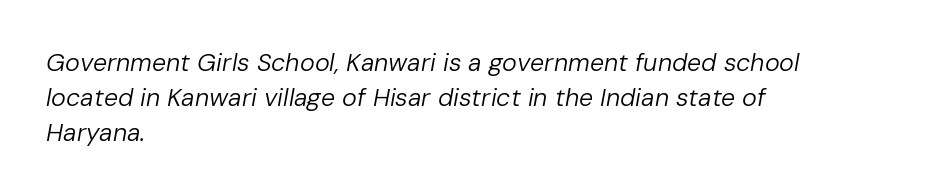
The image shows 25 px text type, italic (leaning right); set left-aligned, normal line spacing (1.41x), normal letter spacing, not underlined.
